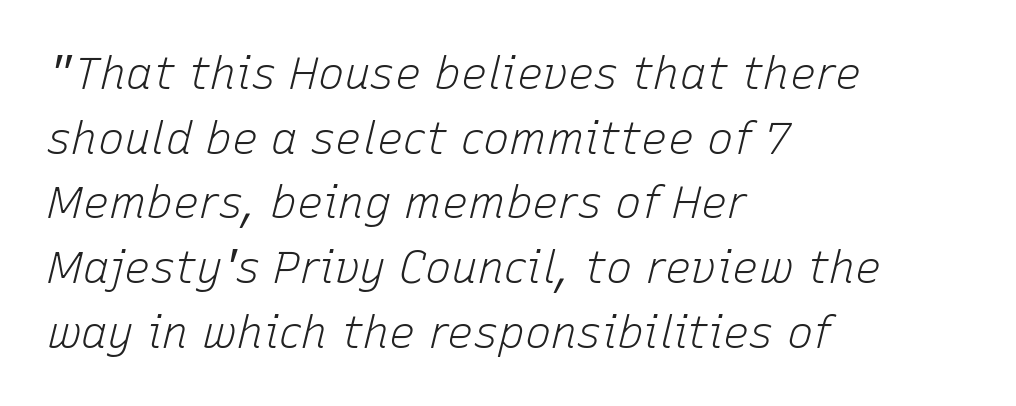
The image shows 44 px light type, italic (leaning right); set left-aligned, normal line spacing (1.47x), normal letter spacing, not underlined; low stroke contrast and a medium x-height.
